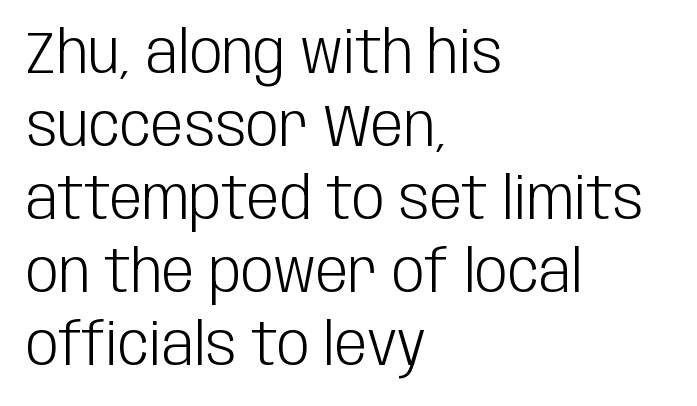
The image shows 58 px light, condensed sans-serif type, upright; set left-aligned, normal line spacing (1.26x), normal letter spacing, not underlined; low stroke contrast and a large x-height.
